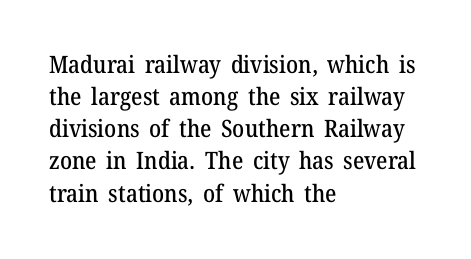
The image shows 24 px text type, upright; set left-aligned, normal line spacing (1.34x), normal letter spacing, not underlined.
